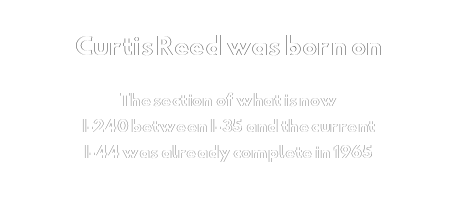
The image shows 23 px text type, upright; set centered, line spacing 1.72x, normal letter spacing, not underlined; the first (top) block is 1.53x larger.
